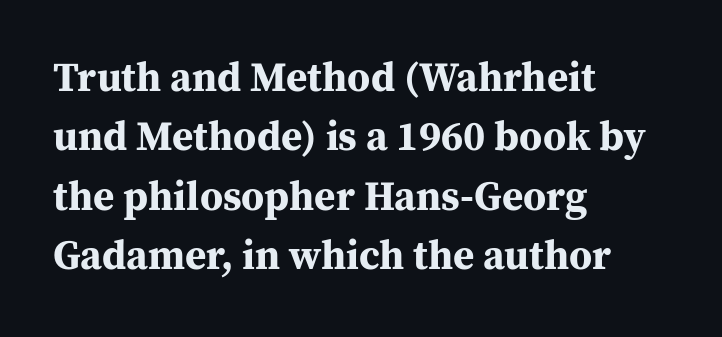
Lines of text with bare space underneath. The passage shown is typeset with a serif family. The characters look thick and weighty, a clear bold. The ragged edge is on the right, which tells us the setting is flush left.
